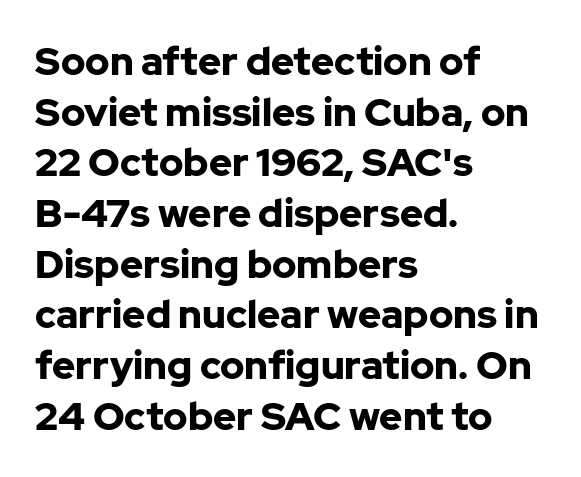
{"serif": "no", "italic": "no", "bold": "yes", "weight": "bold", "width": "normal", "stroke_contrast": "low", "x_height": "medium", "monospaced": "no", "underline": "no", "align": "left", "line_spacing": "normal", "line_spacing_ratio": 1.3, "letter_spacing": "normal", "letter_spacing_em": 0.0, "glyph_px": 39}
